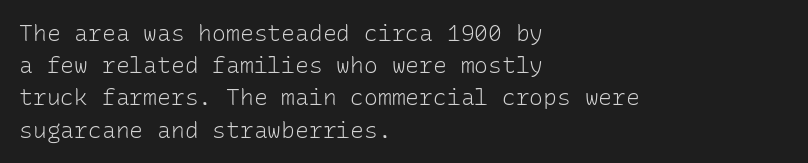
Regarding leading, the lines here are spaced in the standard way. The setting favours the left margin, as ordinary paragraphs usually do. The typeface has the unassuming heft of standard copy or less. The tracking reads as untouched default to a designer's eye. Type without underlining. Vertical strokes here are truly vertical.
